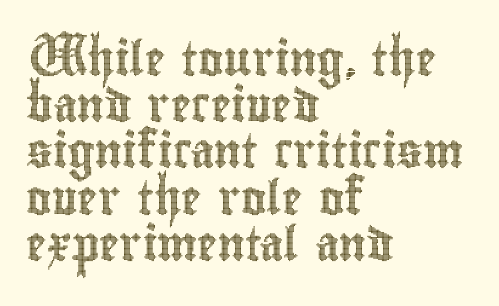
The image shows 34 px condensed type, upright; set left-aligned, normal line spacing (1.36x), normal letter spacing, not underlined; a small x-height.
